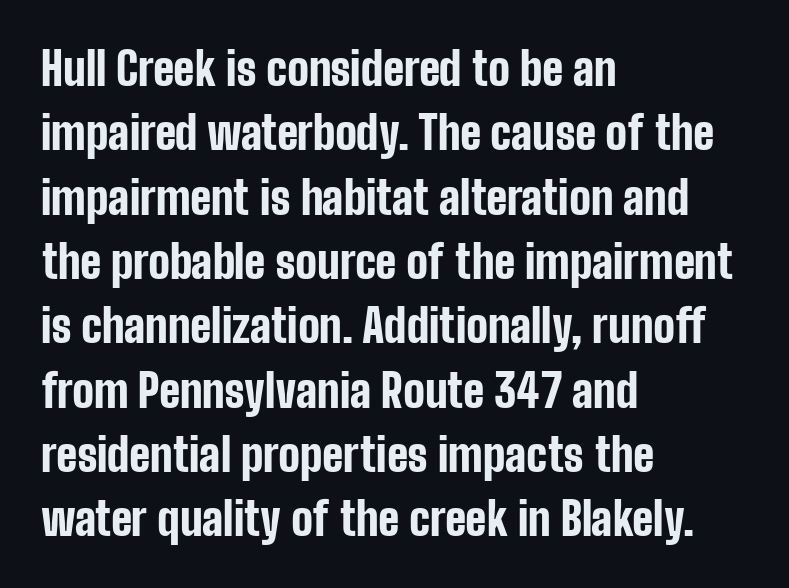
{"serif": "no", "italic": "no", "bold": "yes", "weight": "bold", "width": "condensed", "stroke_contrast": "low", "x_height": "medium", "monospaced": "no", "underline": "no", "align": "left", "line_spacing": "normal", "line_spacing_ratio": 1.43, "letter_spacing": "normal", "letter_spacing_em": 0.0, "glyph_px": 45}
